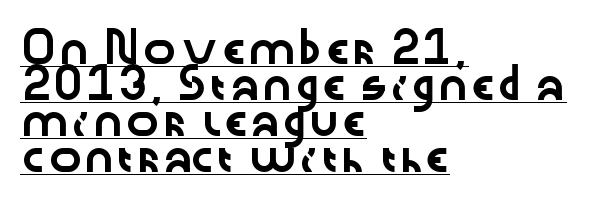
Q: Is the text italic (slanted)? A: No, it is upright.
Q: Is the typeface a serif or a sans-serif typeface? A: Sans-serif.
Q: Is the text underlined? A: Yes.
Q: How is the paragraph aligned? A: Left-aligned.
Q: Is the spacing between letters normal or unusually wide? A: Normal.
Q: Is the spacing between lines tight, normal or loose? A: Normal.
Q: Width (condensed, normal, or wide)? A: Wide.
Q: Stroke contrast? A: Low.
Q: x-height? A: Medium.
Q: Monospaced? A: No.
